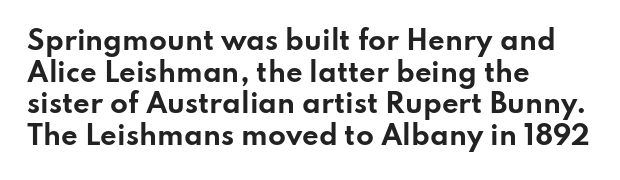
The image shows 26 px bold type, upright; set left-aligned, line spacing 1.22x, normal letter spacing, not underlined.
